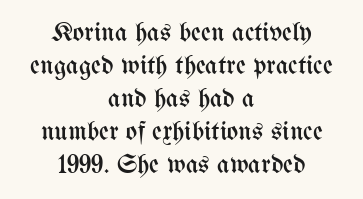
The image shows 27 px text type, upright; set centered, line spacing 1.22x, normal letter spacing, not underlined.
